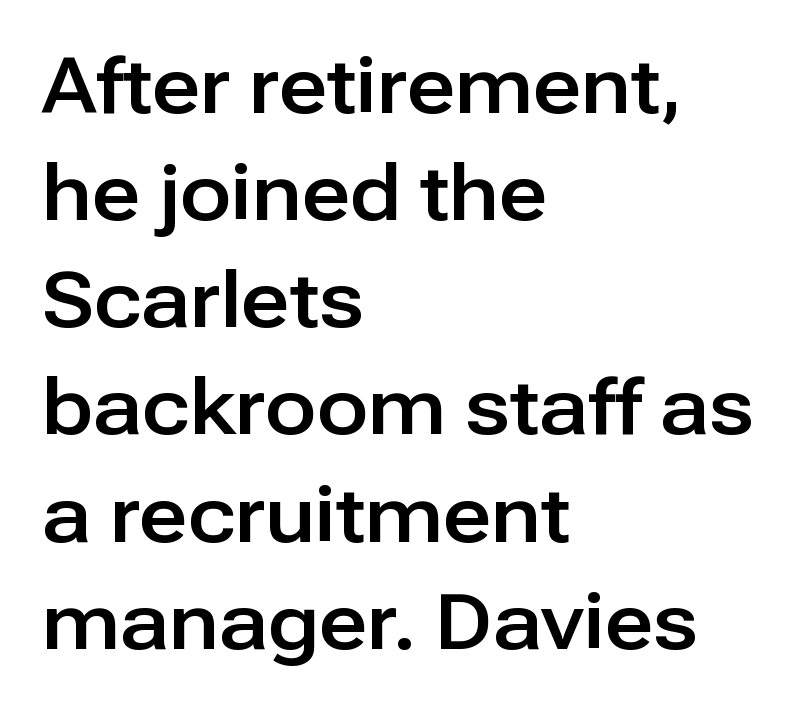
The zone under the glyphs is completely vacant. Does the copy run flush right? No — it runs flush left. Nothing sits at the stroke ends, so this counts as sans-serif. The rendering uses a moderate line-height, typical for paragraphs. This is roman type, the default non-slanted kind. There is no visible air inserted between adjacent glyphs.
